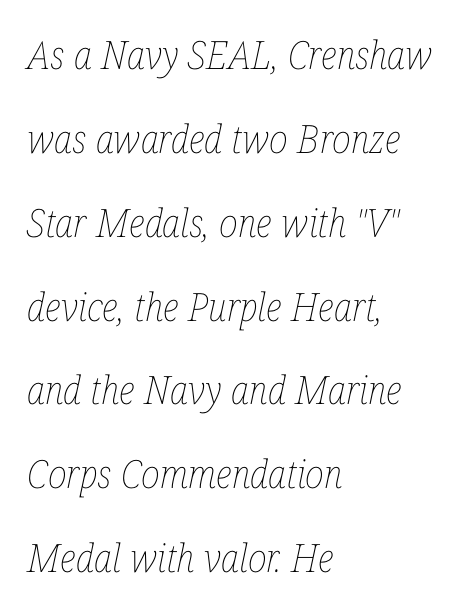
Yep, that's italic — everything's leaning. A typesetter would call this zero additional tracking. The weight would be labelled regular, book, light, or lighter still. Line spacing here is loose.
